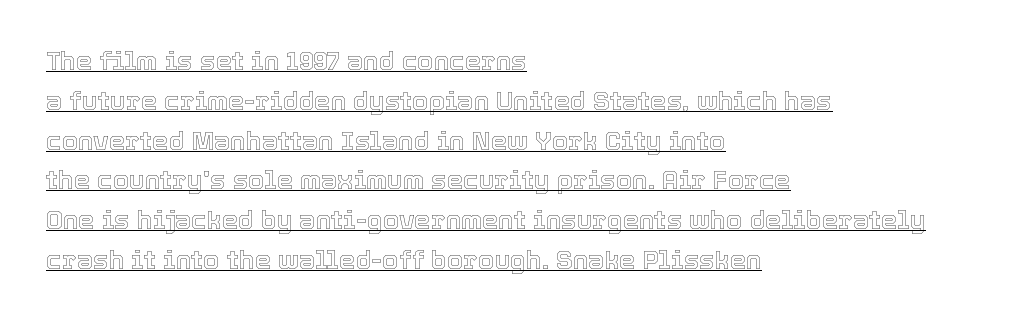
The image shows 26 px text type, upright; set left-aligned, normal line spacing (1.53x), normal letter spacing, underlined.
